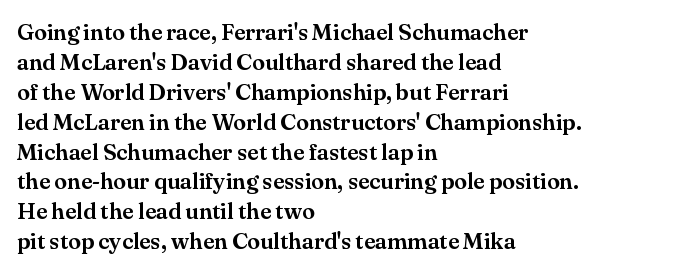
{"italic": "no", "underline": "no", "align": "left", "line_spacing": "normal", "line_spacing_ratio": 1.3, "letter_spacing": "normal", "letter_spacing_em": 0.0, "glyph_px": 23}
